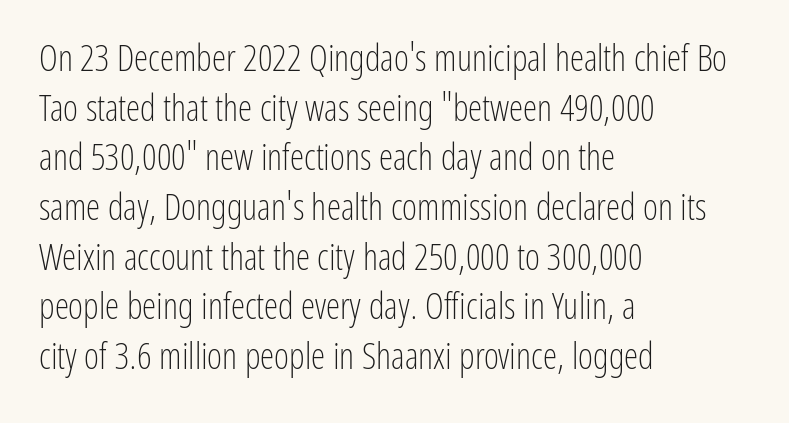
The image shows 36 px light, condensed sans-serif type, upright; set left-aligned, normal line spacing (1.38x), normal letter spacing, not underlined; low stroke contrast and a medium x-height.
